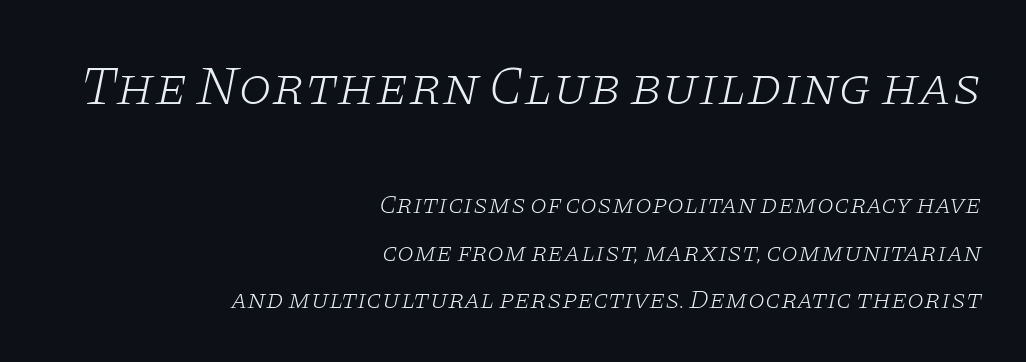
Q: Is the text bold? A: No.
Q: Is the text italic (slanted)? A: Yes, it leans right by about 11 degrees.
Q: Is the typeface a serif or a sans-serif typeface? A: Serif.
Q: Is the text underlined? A: No.
Q: How is the paragraph aligned? A: Right-aligned.
Q: Is the spacing between letters normal or unusually wide? A: Normal.
Q: Which block of text is set in a larger size, the first (top) or the second (bottom)? A: The first (top) one.
Q: Width (condensed, normal, or wide)? A: Wide.
Q: Stroke contrast? A: Low.
Q: x-height? A: Large.
Q: Monospaced? A: No.
